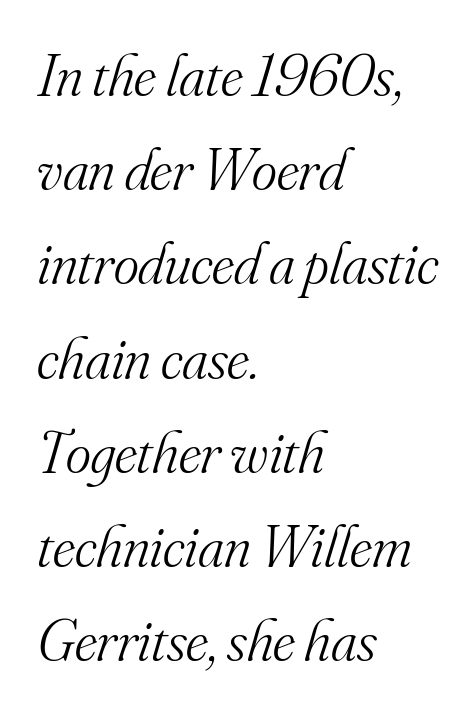
Q: Is the text bold? A: No.
Q: Is the text italic (slanted)? A: Yes, it leans right by about 16 degrees.
Q: Is the typeface a serif or a sans-serif typeface? A: Serif.
Q: Is the text underlined? A: No.
Q: How is the paragraph aligned? A: Left-aligned.
Q: Is the spacing between letters normal or unusually wide? A: Normal.
Q: Is the spacing between lines tight, normal or loose? A: Normal.
Q: Width (condensed, normal, or wide)? A: Normal.
Q: Stroke contrast? A: Medium.
Q: x-height? A: Small.
Q: Monospaced? A: No.
